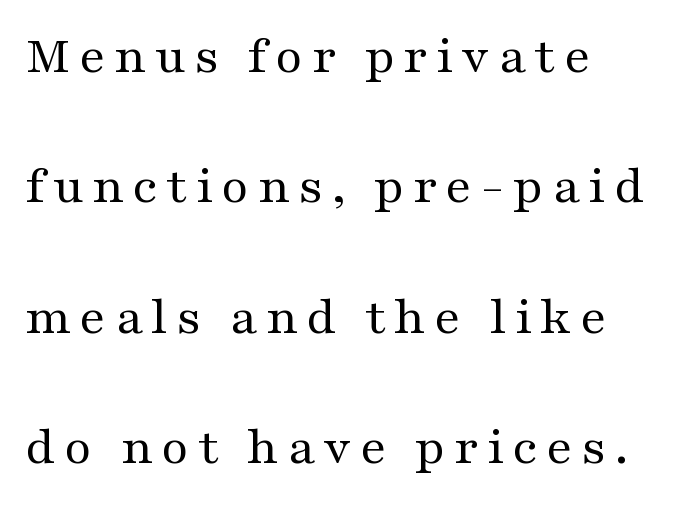
{"serif": "yes", "italic": "no", "bold": "no", "weight": "regular", "width": "wide", "stroke_contrast": "medium", "x_height": "medium", "monospaced": "no", "underline": "no", "align": "left", "line_spacing": "loose", "line_spacing_ratio": 2.46, "glyph_px": 53}
